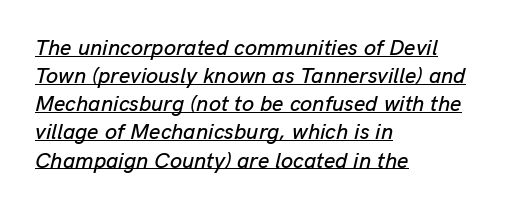
The image shows 22 px text type, italic (leaning right); set left-aligned, normal line spacing (1.28x), normal letter spacing, underlined.
